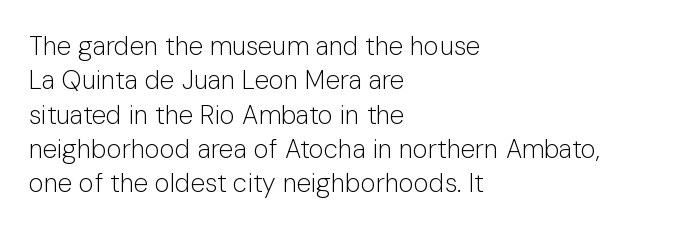
Leftover space on each line is placed entirely after the last word. Notice how the stems are strictly vertical — no italics here. The rendering uses a moderate line-height, typical for paragraphs. Underlining? Definitely not there. A light-to-regular cut is what we see here.
